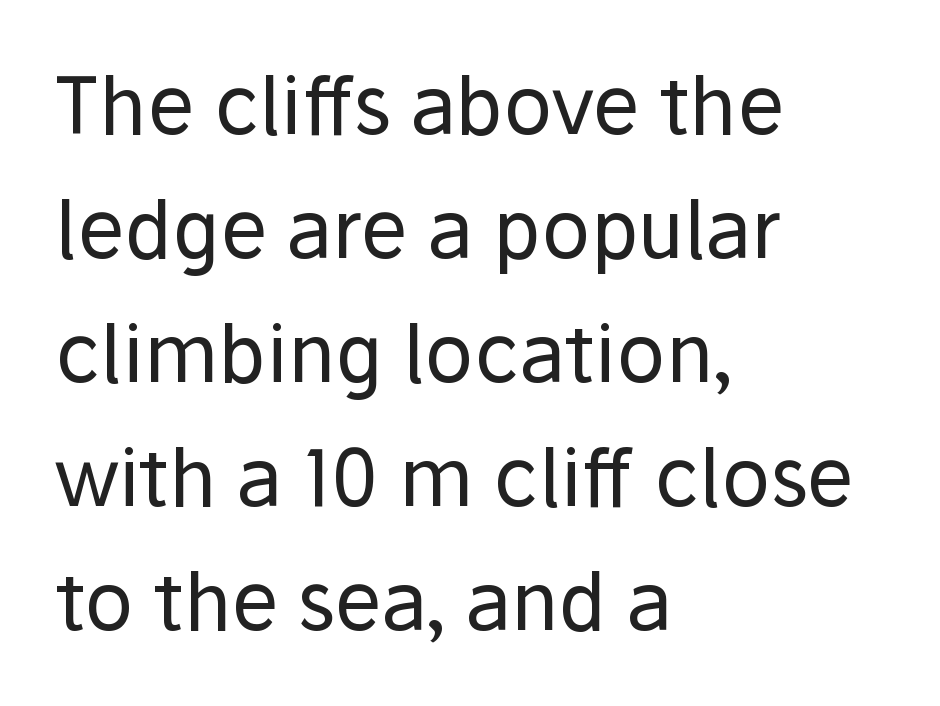
Q: Is the text bold? A: No.
Q: Is the text italic (slanted)? A: No, it is upright.
Q: Is the typeface a serif or a sans-serif typeface? A: Sans-serif.
Q: Is the text underlined? A: No.
Q: How is the paragraph aligned? A: Left-aligned.
Q: Is the spacing between letters normal or unusually wide? A: Normal.
Q: Is the spacing between lines tight, normal or loose? A: Normal.
Q: Width (condensed, normal, or wide)? A: Normal.
Q: Stroke contrast? A: Low.
Q: x-height? A: Medium.
Q: Monospaced? A: No.
